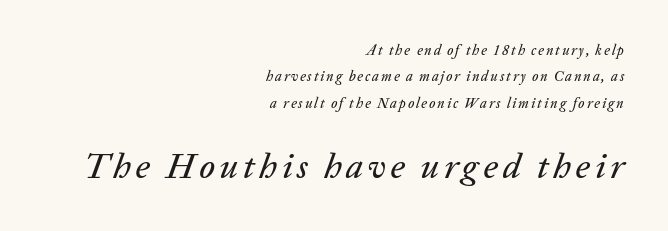
Q: Is the text italic (slanted)? A: Yes, it leans right by about 20 degrees.
Q: Is the text underlined? A: No.
Q: How is the paragraph aligned? A: Right-aligned.
Q: Which block of text is set in a larger size, the first (top) or the second (bottom)? A: The second (bottom) one.
Q: Width (condensed, normal, or wide)? A: Normal.
Q: Stroke contrast? A: Low.
Q: x-height? A: Medium.
Q: Monospaced? A: No.
